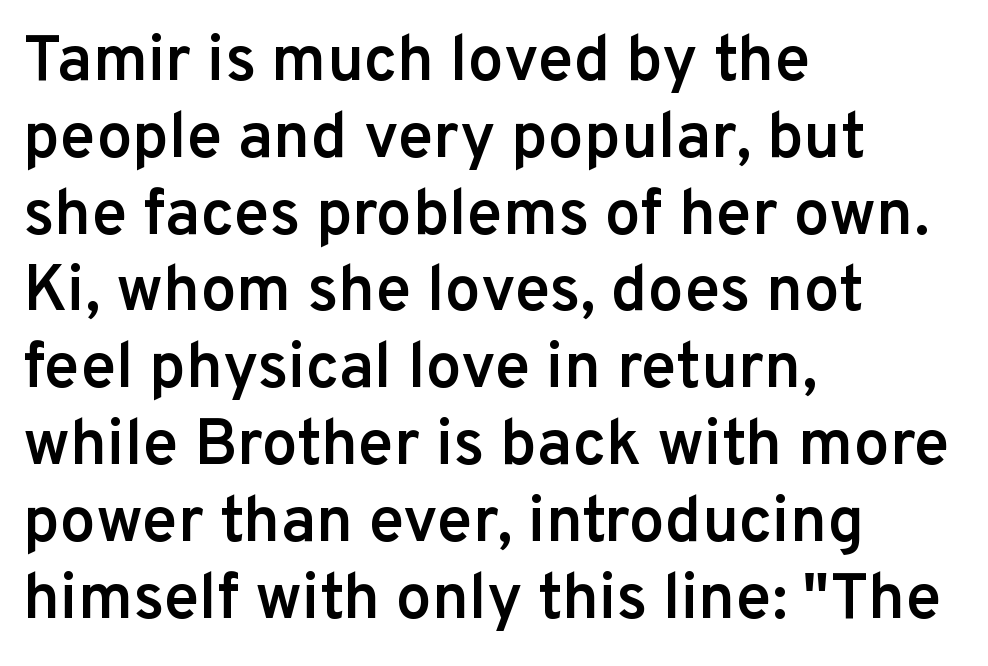
The image shows 64 px semibold sans-serif type, upright; set left-aligned, line spacing 1.2x, normal letter spacing, not underlined; low stroke contrast and a medium x-height.
